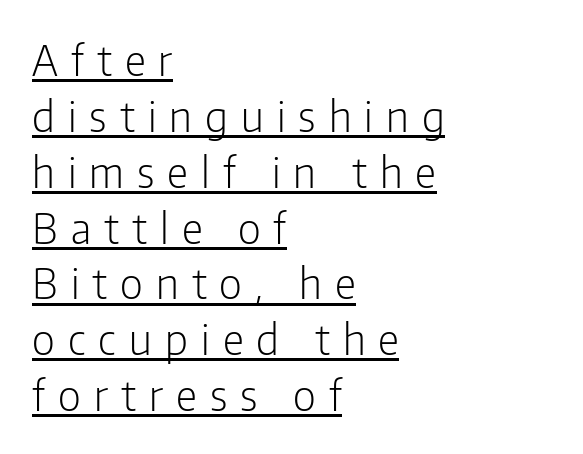
The image shows 42 px light, condensed sans-serif type, upright; set left-aligned, normal line spacing (1.33x), unusually wide letter spacing (+0.31 em), underlined; low stroke contrast and a medium x-height.
